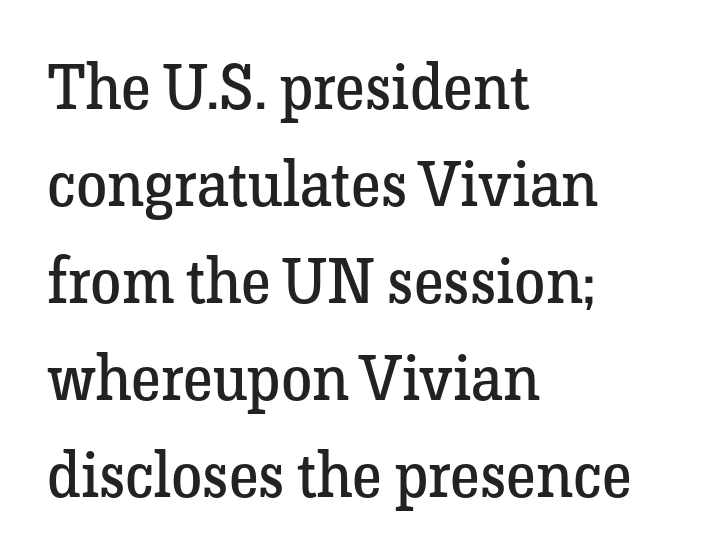
{"serif": "yes", "italic": "no", "bold": "no", "weight": "regular", "width": "normal", "stroke_contrast": "low", "x_height": "medium", "monospaced": "no", "underline": "no", "align": "left", "line_spacing": "normal", "line_spacing_ratio": 1.54, "letter_spacing": "normal", "letter_spacing_em": 0.0, "glyph_px": 63}
